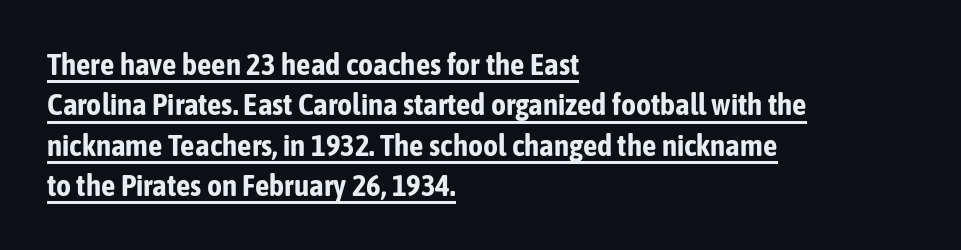
The typesetter chose a ragged-right arrangement here. Looks like someone drew a line under every word here. The specimen reads as upright at a glance. Looks like regular typesetting: each glyph gets only the width it needs.
